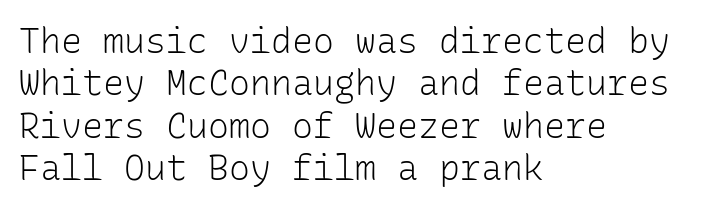
Compared with a typical body face, this is equally light or lighter still. The letters march in equal steps, a hallmark of fixed-pitch type. The words here are not underlined. In terms of posture, this sample is upright. The lines in this sample share a left origin and differ only in where they stop.
